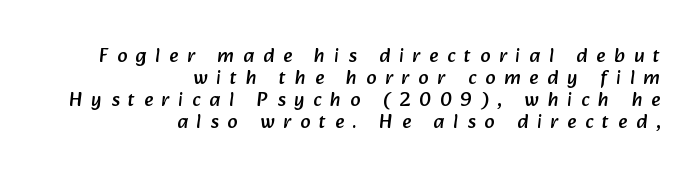
Q: Is the text underlined? A: No.
Q: How is the paragraph aligned? A: Right-aligned.
Q: Is the spacing between letters normal or unusually wide? A: Unusually wide.
Q: Is the spacing between lines tight, normal or loose? A: Tight.
